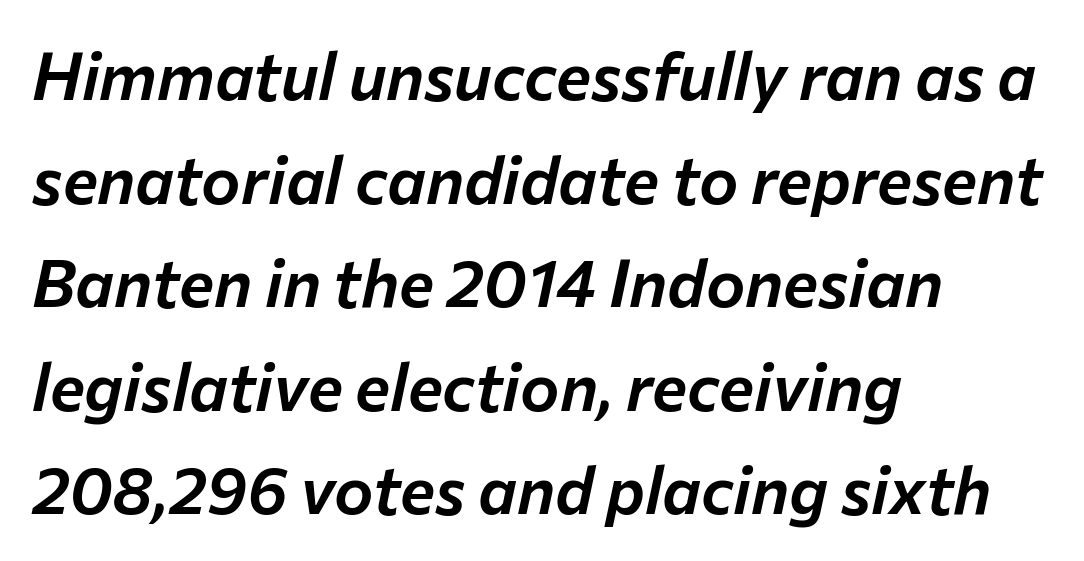
{"italic": "yes", "lean": "right", "slant_degrees": 12, "width": "normal", "stroke_contrast": "low", "x_height": "medium", "monospaced": "no", "underline": "no", "align": "left", "line_spacing": "normal", "line_spacing_ratio": 1.57, "letter_spacing": "normal", "letter_spacing_em": 0.0, "glyph_px": 66}
